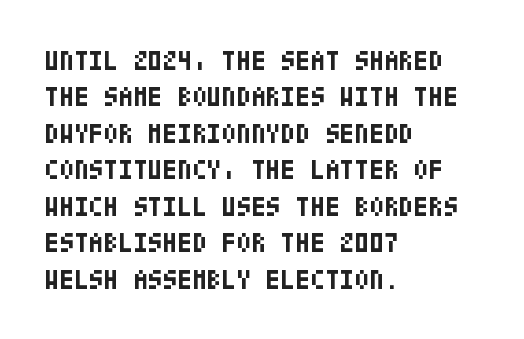
{"italic": "no", "bold": "yes", "underline": "no", "align": "left", "line_spacing": "normal", "line_spacing_ratio": 1.35, "letter_spacing": "normal", "letter_spacing_em": 0.0, "glyph_px": 27}
